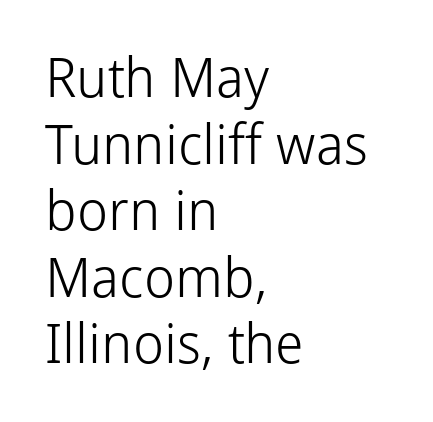
Q: Is the text bold? A: No.
Q: Is the text italic (slanted)? A: No, it is upright.
Q: Is the typeface a serif or a sans-serif typeface? A: Sans-serif.
Q: Is the text underlined? A: No.
Q: How is the paragraph aligned? A: Left-aligned.
Q: Is the spacing between letters normal or unusually wide? A: Normal.
Q: Width (condensed, normal, or wide)? A: Normal.
Q: Stroke contrast? A: Low.
Q: x-height? A: Medium.
Q: Monospaced? A: No.
